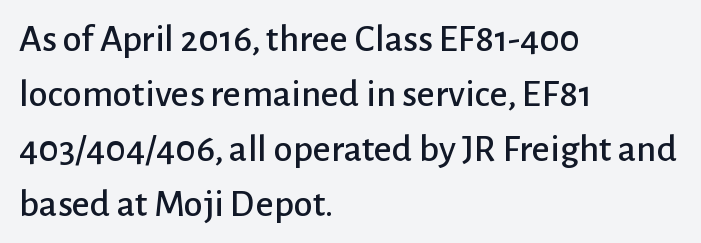
The image shows 39 px sans-serif type, upright; set left-aligned, normal line spacing (1.41x), normal letter spacing, not underlined; low stroke contrast and a medium x-height.
